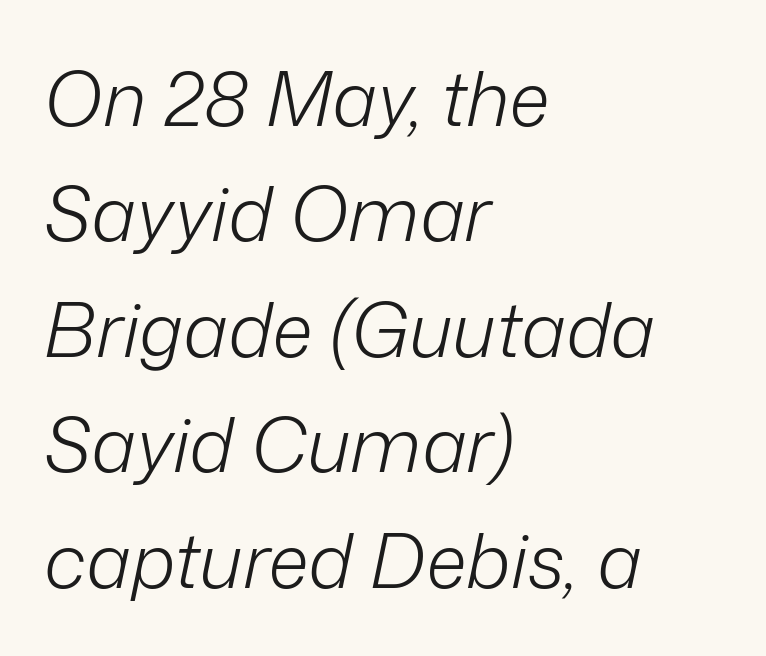
Q: Is the text bold? A: No.
Q: Is the text italic (slanted)? A: Yes, it leans right by about 12 degrees.
Q: Is the text underlined? A: No.
Q: How is the paragraph aligned? A: Left-aligned.
Q: Is the spacing between letters normal or unusually wide? A: Normal.
Q: Is the spacing between lines tight, normal or loose? A: Normal.
Q: Width (condensed, normal, or wide)? A: Normal.
Q: Stroke contrast? A: Low.
Q: x-height? A: Medium.
Q: Monospaced? A: No.
